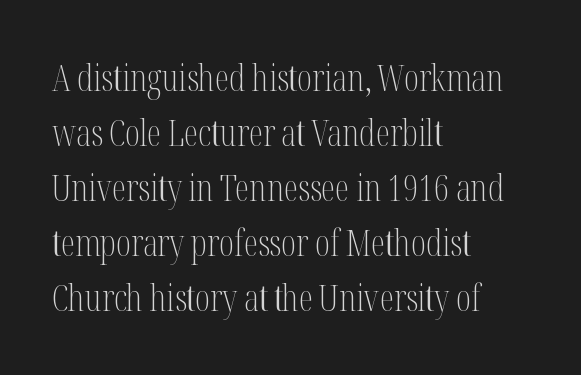
The image shows 36 px light, condensed serif type, upright; set left-aligned, normal line spacing (1.53x), normal letter spacing, not underlined; medium stroke contrast and a medium x-height.
